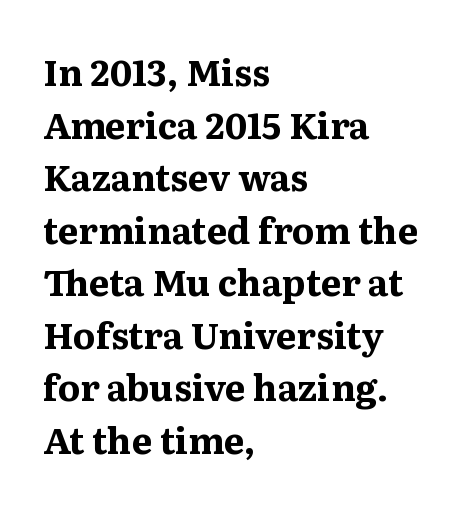
Notice how descenders clear the ascenders below comfortably — that's standard leading. The zone under the glyphs is completely vacant. The sample has been set heavy, in full bold. Do the letters lean? They stand straight.
